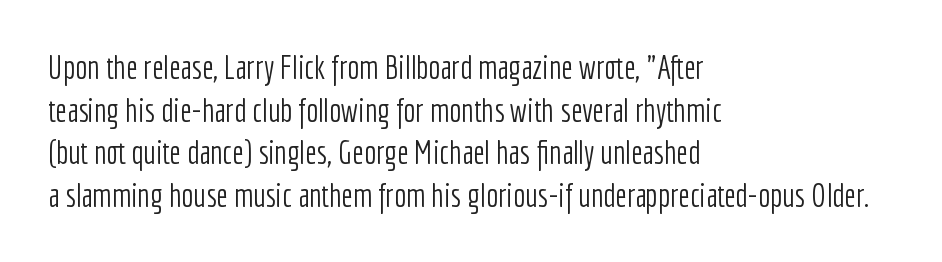
{"serif": "no", "italic": "no", "bold": "no", "weight": "light", "width": "condensed", "stroke_contrast": "low", "x_height": "medium", "monospaced": "no", "underline": "no", "align": "left", "line_spacing": "normal", "line_spacing_ratio": 1.33, "letter_spacing": "normal", "letter_spacing_em": 0.0, "glyph_px": 32}
